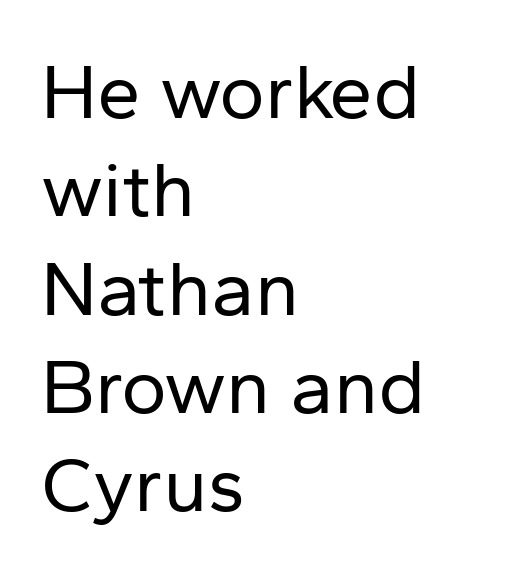
{"serif": "no", "italic": "no", "bold": "no", "weight": "regular", "width": "normal", "stroke_contrast": "low", "x_height": "medium", "monospaced": "no", "underline": "no", "align": "left", "line_spacing": "normal", "line_spacing_ratio": 1.26, "letter_spacing": "normal", "letter_spacing_em": 0.0, "glyph_px": 78}
